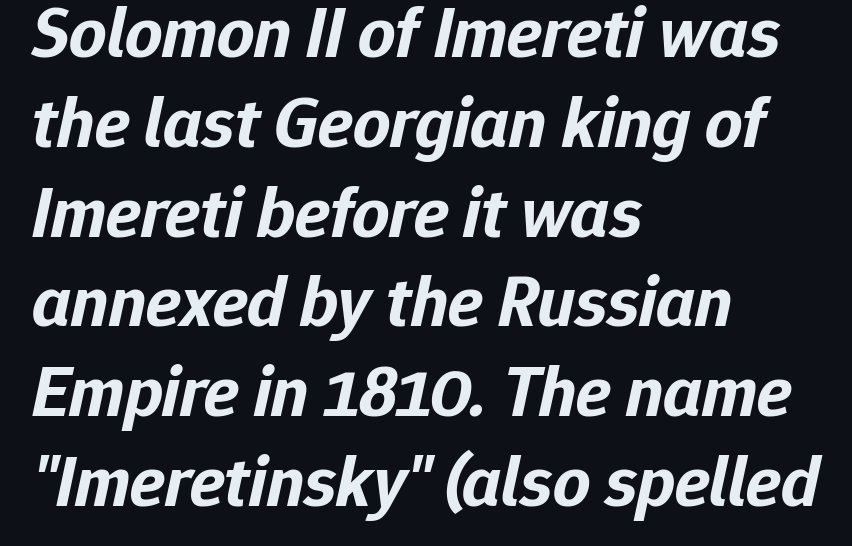
Q: Is the text bold? A: Yes.
Q: Is the text italic (slanted)? A: Yes, it leans right by about 12 degrees.
Q: Is the text underlined? A: No.
Q: How is the paragraph aligned? A: Left-aligned.
Q: Is the spacing between letters normal or unusually wide? A: Normal.
Q: Width (condensed, normal, or wide)? A: Normal.
Q: Stroke contrast? A: Low.
Q: x-height? A: Medium.
Q: Monospaced? A: No.
